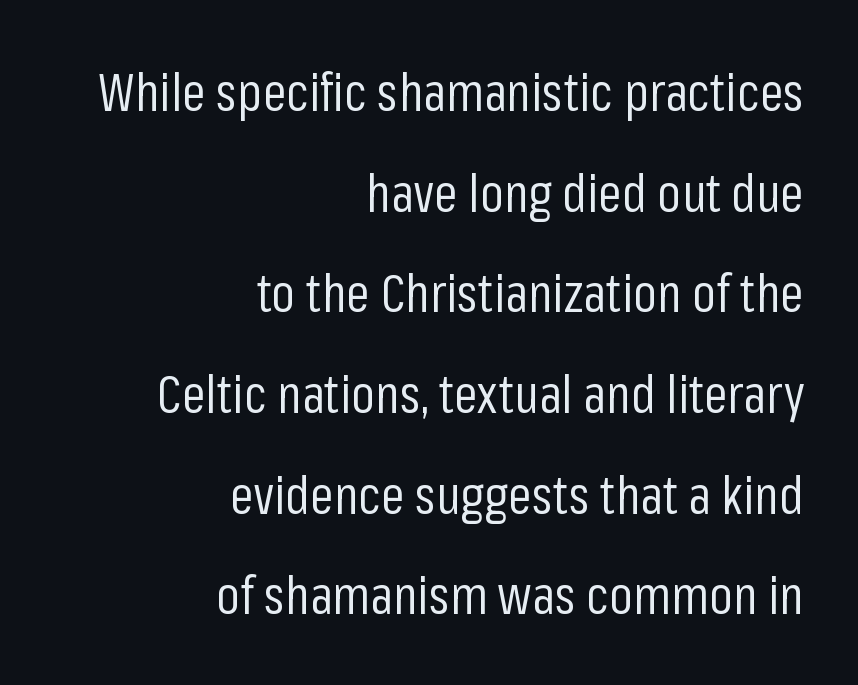
The image shows 53 px regular-weight, condensed sans-serif type, upright; set right-aligned, loose line spacing (1.9x), normal letter spacing, not underlined; low stroke contrast and a medium x-height.
